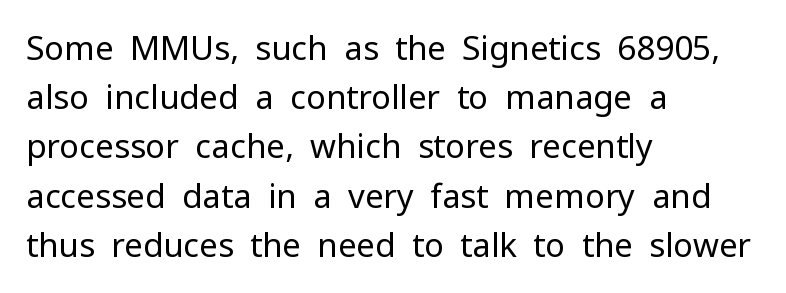
Q: Is the text bold? A: No.
Q: Is the text italic (slanted)? A: No, it is upright.
Q: Is the typeface a serif or a sans-serif typeface? A: Sans-serif.
Q: Is the text underlined? A: No.
Q: How is the paragraph aligned? A: Left-aligned.
Q: Is the spacing between letters normal or unusually wide? A: Normal.
Q: Is the spacing between lines tight, normal or loose? A: Normal.
Q: Width (condensed, normal, or wide)? A: Normal.
Q: Stroke contrast? A: Low.
Q: x-height? A: Medium.
Q: Monospaced? A: No.
